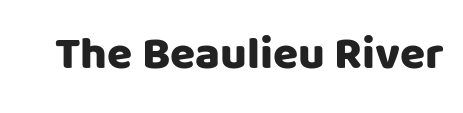
Beneath every word, the page is bare. Upright lettering throughout. Does the type have serifs? No, each stem ends abruptly. Character widths vary here, with narrow letters taking less room than wide ones. You could call the tracking neutral — neither tight nor loose.
